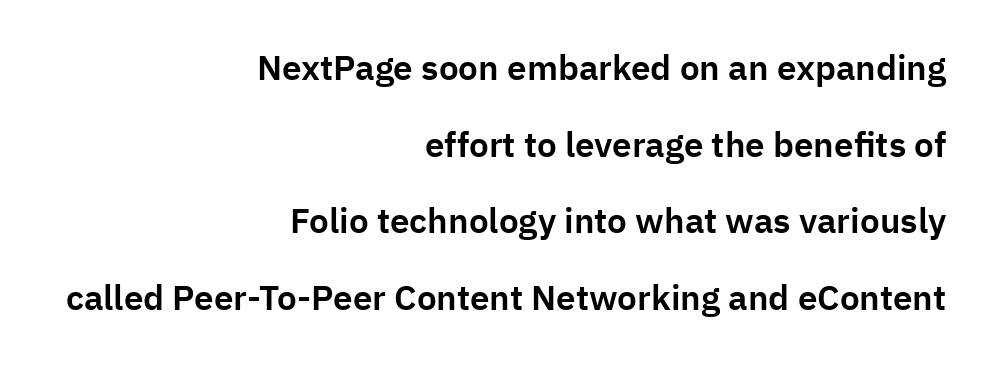
Horizontal alignment here is rightward, an uncommon choice for prose. Baseline-to-baseline distance is far greater than the letter height. Note the varied advance widths — an 'i' is clearly narrower than an 'm'. Quick note: not italic, upright. Check where the strokes stop: nothing finishes them off — pure sans. The specimen omits any rule beneath the text block's lines.
